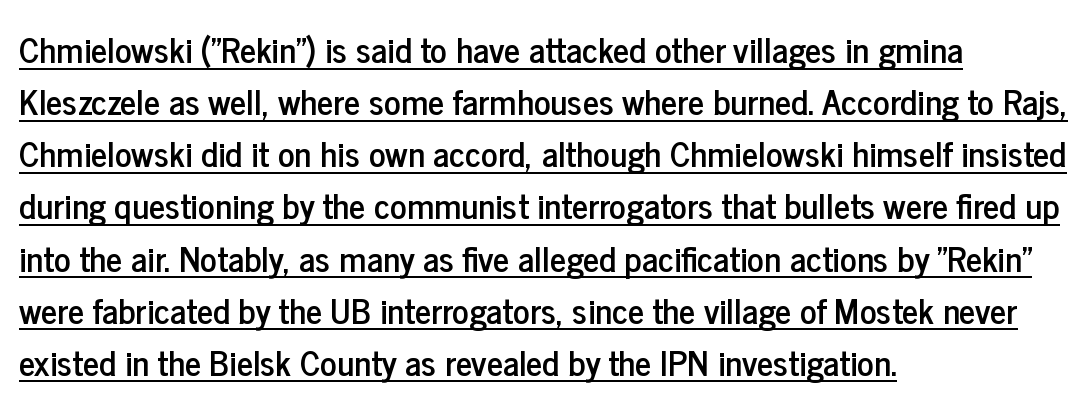
Q: Is the text italic (slanted)? A: No, it is upright.
Q: Is the typeface a serif or a sans-serif typeface? A: Sans-serif.
Q: Is the text underlined? A: Yes.
Q: How is the paragraph aligned? A: Left-aligned.
Q: Is the spacing between letters normal or unusually wide? A: Normal.
Q: Is the spacing between lines tight, normal or loose? A: Normal.
Q: Width (condensed, normal, or wide)? A: Condensed.
Q: Stroke contrast? A: Low.
Q: x-height? A: Medium.
Q: Monospaced? A: No.
